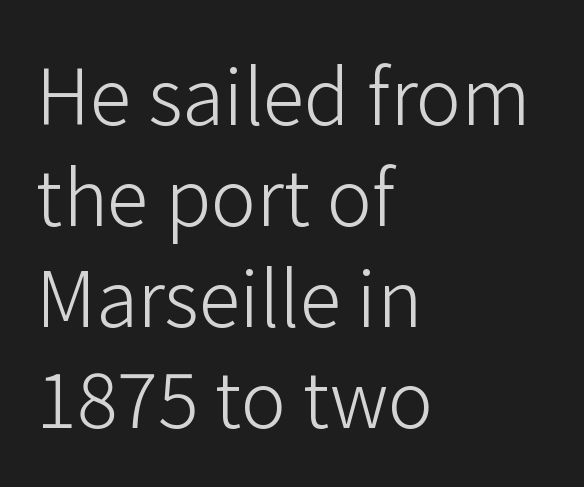
The image shows 76 px light sans-serif type, upright; set left-aligned, normal line spacing (1.33x), normal letter spacing, not underlined; low stroke contrast and a medium x-height.
